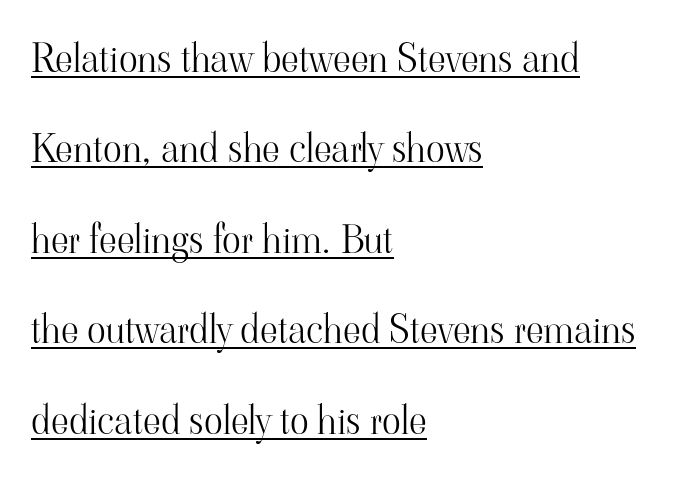
{"serif": "yes", "italic": "no", "bold": "no", "weight": "light", "width": "normal", "stroke_contrast": "high", "x_height": "small", "monospaced": "no", "underline": "yes", "align": "left", "line_spacing": "loose", "line_spacing_ratio": 2.32, "letter_spacing": "normal", "letter_spacing_em": 0.0, "glyph_px": 39}
